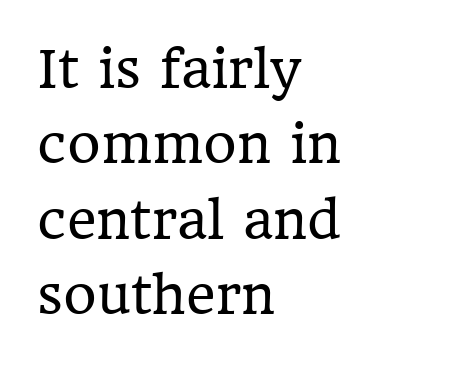
{"serif": "yes", "italic": "no", "bold": "no", "weight": "regular", "width": "normal", "stroke_contrast": "low", "x_height": "medium", "monospaced": "no", "underline": "no", "align": "left", "line_spacing": "normal", "line_spacing_ratio": 1.48, "letter_spacing": "normal", "letter_spacing_em": 0.0, "glyph_px": 51}
